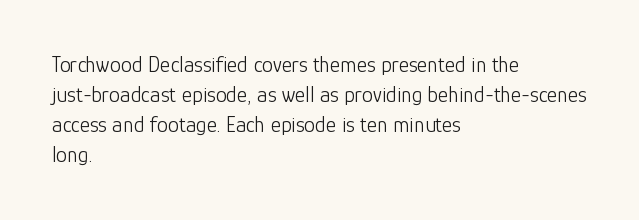
{"italic": "no", "bold": "no", "underline": "no", "align": "left", "line_spacing": "normal", "line_spacing_ratio": 1.37, "letter_spacing": "normal", "letter_spacing_em": 0.0, "glyph_px": 22}
